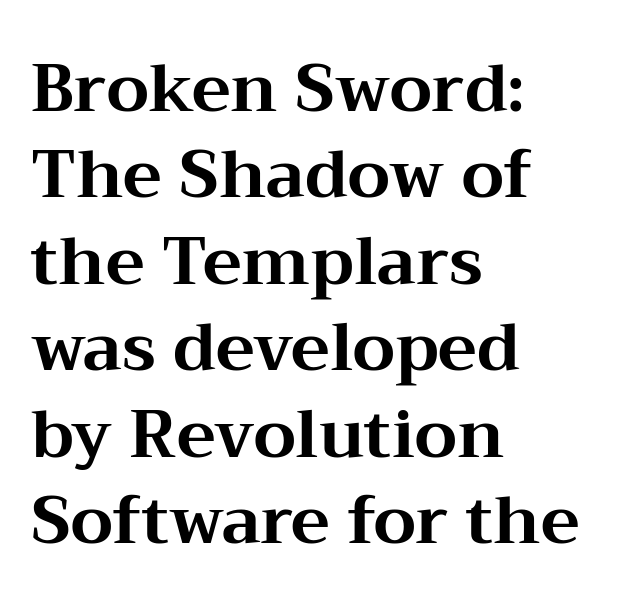
The image shows 66 px bold, wide serif type, upright; set left-aligned, normal line spacing (1.31x), normal letter spacing, not underlined; medium stroke contrast and a medium x-height.
